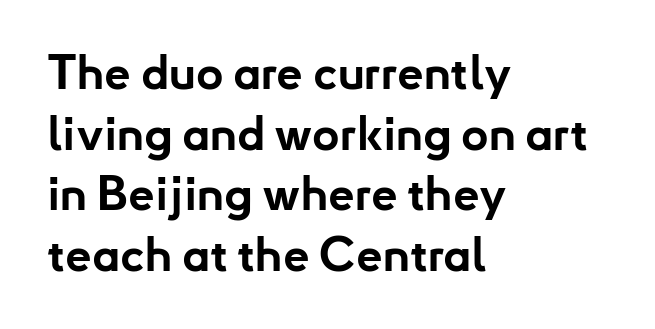
Grotesque or geometric, the face here clearly has no serifs. Only glyphs here, with clear space below each row. I'd describe the lettering as bold — thick and assertive. A typesetter would call this proportional, since set widths differ per character.
